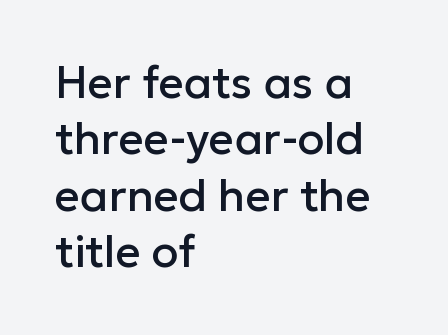
{"serif": "no", "italic": "no", "width": "normal", "stroke_contrast": "low", "x_height": "medium", "monospaced": "no", "underline": "no", "align": "left", "line_spacing": "normal", "line_spacing_ratio": 1.28, "letter_spacing": "normal", "letter_spacing_em": 0.0, "glyph_px": 44}
